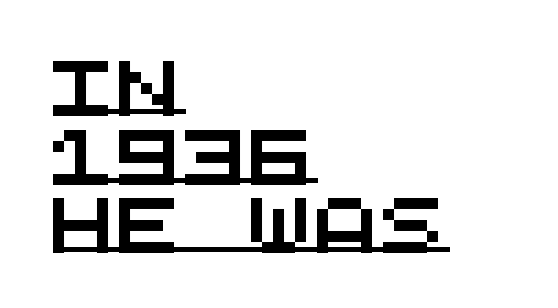
The image shows 55 px wide sans-serif type, monospaced; set left-aligned, normal line spacing (1.25x), normal letter spacing, underlined; medium stroke contrast and a large x-height.
